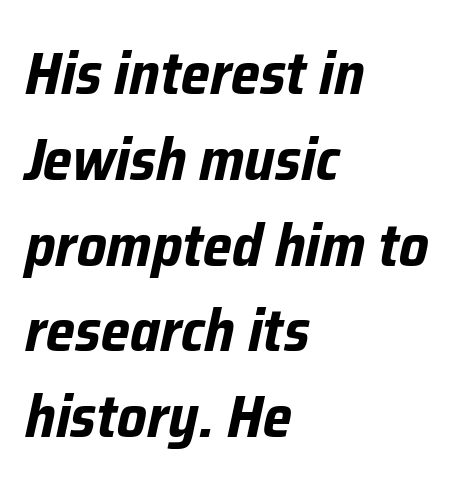
Q: Is the text bold? A: Yes.
Q: Is the text italic (slanted)? A: Yes, it leans right by about 12 degrees.
Q: Is the text underlined? A: No.
Q: How is the paragraph aligned? A: Left-aligned.
Q: Is the spacing between letters normal or unusually wide? A: Normal.
Q: Is the spacing between lines tight, normal or loose? A: Normal.
Q: Width (condensed, normal, or wide)? A: Condensed.
Q: Stroke contrast? A: Low.
Q: x-height? A: Medium.
Q: Monospaced? A: No.
